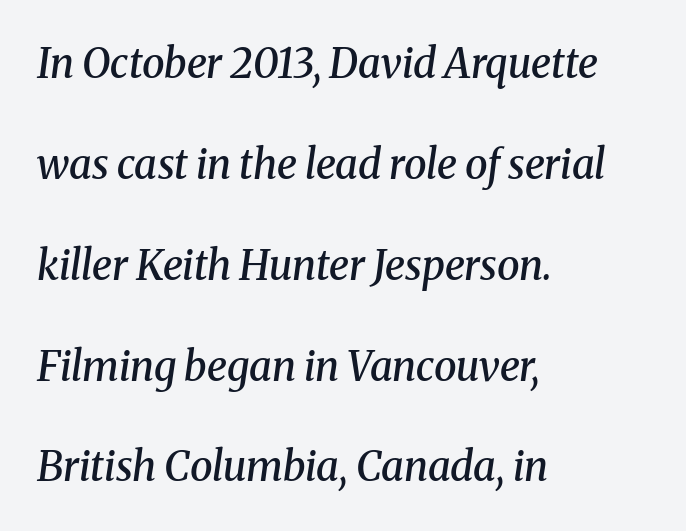
The image shows 41 px semibold serif type, italic (leaning right); set left-aligned, loose line spacing (2.46x), normal letter spacing, not underlined; medium stroke contrast and a medium x-height.
